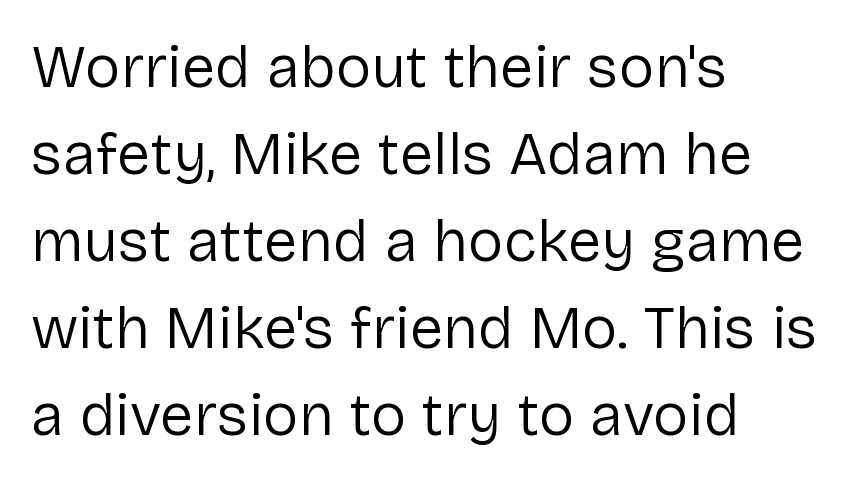
Q: Is the text bold? A: No.
Q: Is the text italic (slanted)? A: No, it is upright.
Q: Is the typeface a serif or a sans-serif typeface? A: Sans-serif.
Q: Is the text underlined? A: No.
Q: How is the paragraph aligned? A: Left-aligned.
Q: Is the spacing between letters normal or unusually wide? A: Normal.
Q: Is the spacing between lines tight, normal or loose? A: Normal.
Q: Width (condensed, normal, or wide)? A: Normal.
Q: Stroke contrast? A: Low.
Q: x-height? A: Medium.
Q: Monospaced? A: No.
